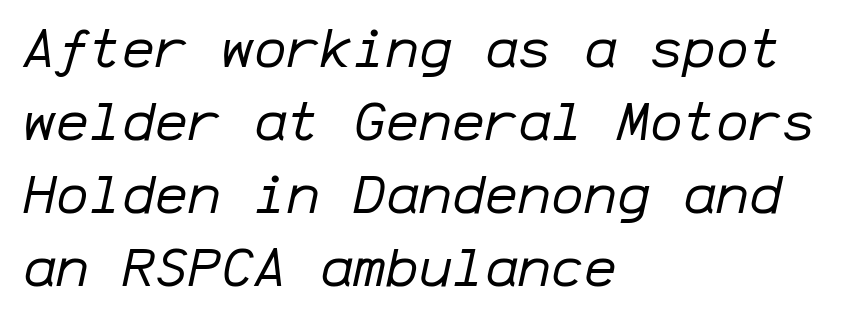
Q: Is the text bold? A: No.
Q: Is the text italic (slanted)? A: Yes, it leans right by about 12 degrees.
Q: Is the text underlined? A: No.
Q: How is the paragraph aligned? A: Left-aligned.
Q: Is the spacing between letters normal or unusually wide? A: Normal.
Q: Is the spacing between lines tight, normal or loose? A: Normal.
Q: Width (condensed, normal, or wide)? A: Normal.
Q: Stroke contrast? A: Low.
Q: x-height? A: Medium.
Q: Monospaced? A: Yes.
